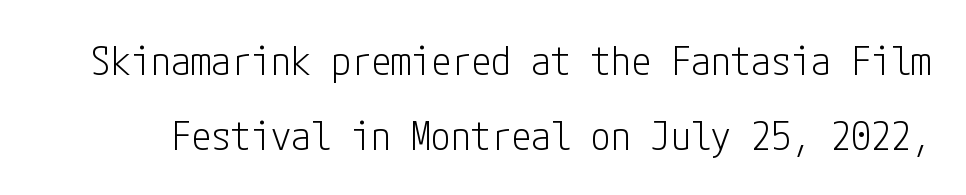
Observe the absence of serifs on each vertical stroke in this sample. Stem width sits at or under what a default text font uses. In terms of letterspacing, this is plain default setting. Underline: absent. Italic? Not at all — the glyphs are vertical.
